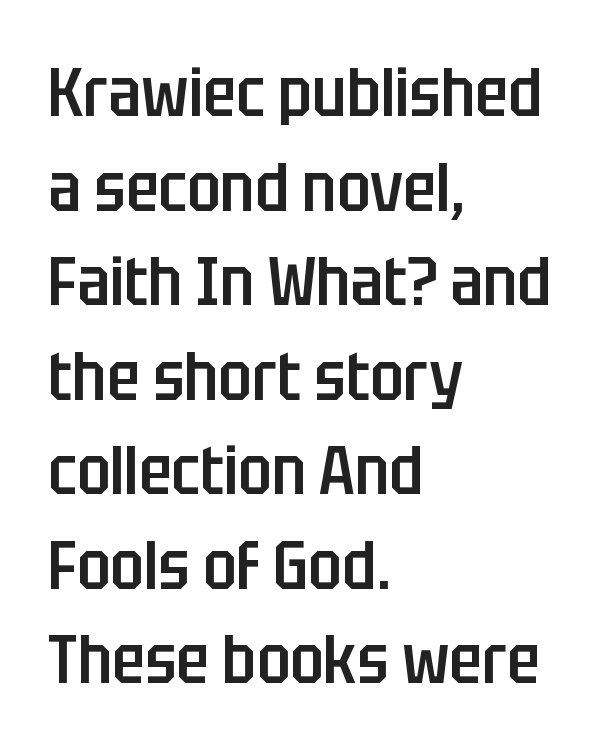
The image shows 68 px semibold, condensed sans-serif type, upright; set left-aligned, normal line spacing (1.39x), normal letter spacing, not underlined; low stroke contrast and a large x-height.
